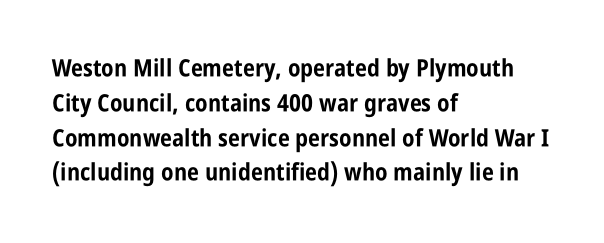
Nope, not italic — everything's standing straight. The passage shown has conventional tracking throughout. Bold? Absolutely — the strokes are thick and heavy. If you drew a ruler down the left edge, every line would touch it. The gap between lines stays unmarked. Horizontal bands of white between lines are of average thickness.
